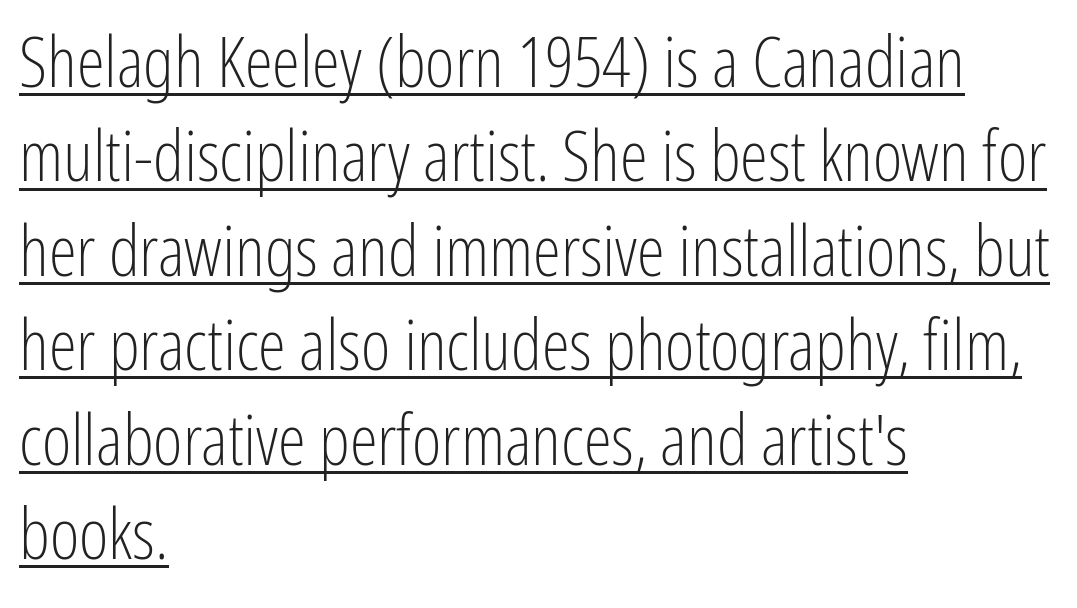
{"serif": "no", "italic": "no", "bold": "no", "weight": "light", "width": "condensed", "stroke_contrast": "low", "x_height": "medium", "monospaced": "no", "underline": "yes", "align": "left", "line_spacing": "normal", "line_spacing_ratio": 1.33, "letter_spacing": "normal", "letter_spacing_em": 0.0, "glyph_px": 71}
